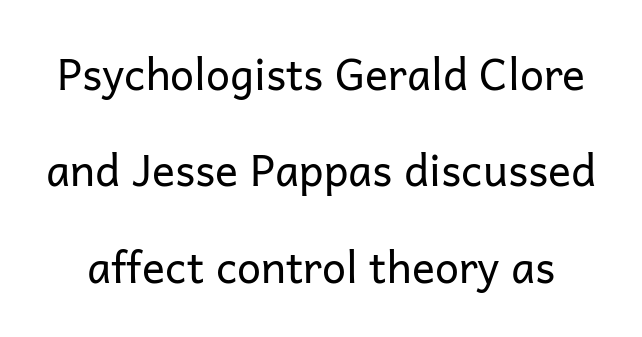
Whoever set this chose breathing room over compactness in the vertical rhythm. Descenders hang freely into open space. Proportional: the letters do not fall into vertical columns. The glyphs in this specimen are sans serif. Letters have the restrained weight of plain body copy at most. Posture: upright roman.
